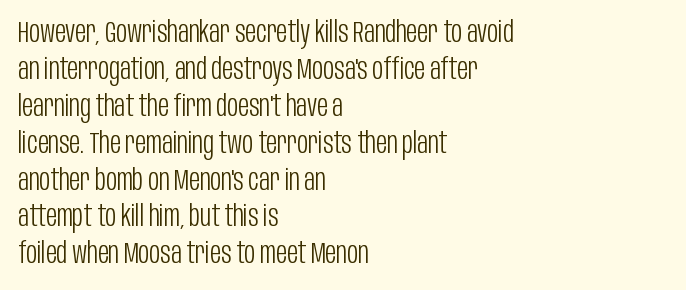
{"serif": "no", "italic": "no", "bold": "no", "weight": "light", "width": "condensed", "stroke_contrast": "low", "x_height": "large", "monospaced": "no", "underline": "no", "align": "left", "line_spacing_ratio": 1.23, "letter_spacing": "normal", "letter_spacing_em": 0.0, "glyph_px": 30}
